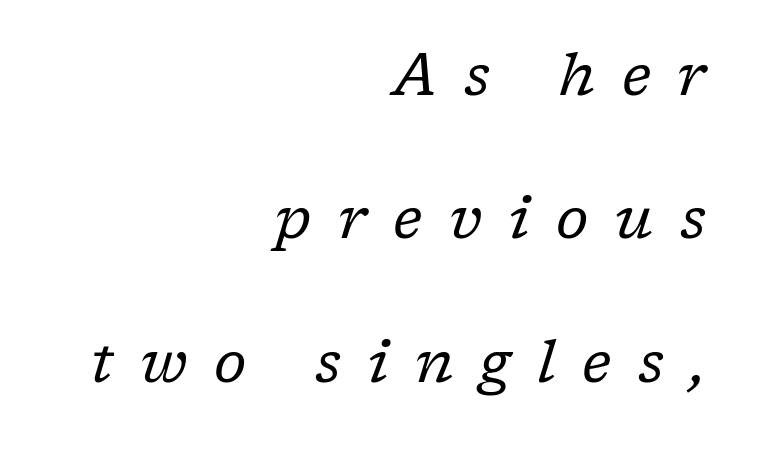
Q: Is the text bold? A: No.
Q: Is the text italic (slanted)? A: Yes, it leans right by about 17 degrees.
Q: Is the typeface a serif or a sans-serif typeface? A: Serif.
Q: Is the text underlined? A: No.
Q: How is the paragraph aligned? A: Right-aligned.
Q: Is the spacing between letters normal or unusually wide? A: Unusually wide.
Q: Is the spacing between lines tight, normal or loose? A: Loose.
Q: Width (condensed, normal, or wide)? A: Normal.
Q: Stroke contrast? A: Low.
Q: x-height? A: Medium.
Q: Monospaced? A: No.
